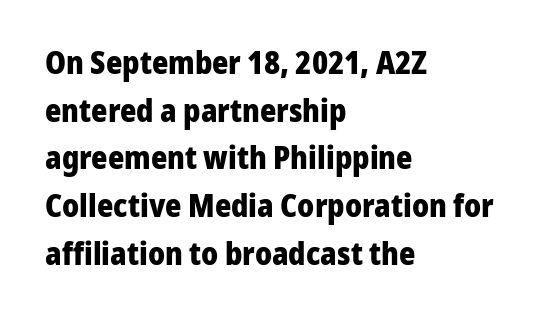
Q: Is the text bold? A: Yes.
Q: Is the text italic (slanted)? A: No, it is upright.
Q: Is the typeface a serif or a sans-serif typeface? A: Sans-serif.
Q: Is the text underlined? A: No.
Q: How is the paragraph aligned? A: Left-aligned.
Q: Is the spacing between letters normal or unusually wide? A: Normal.
Q: Is the spacing between lines tight, normal or loose? A: Normal.
Q: Width (condensed, normal, or wide)? A: Normal.
Q: Stroke contrast? A: Low.
Q: x-height? A: Medium.
Q: Monospaced? A: No.
